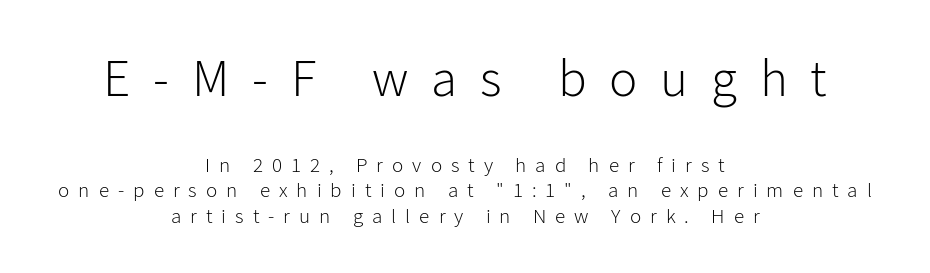
Q: Is the text bold? A: No.
Q: Is the text italic (slanted)? A: No, it is upright.
Q: Is the typeface a serif or a sans-serif typeface? A: Sans-serif.
Q: Is the text underlined? A: No.
Q: How is the paragraph aligned? A: Centered.
Q: Is the spacing between letters normal or unusually wide? A: Unusually wide.
Q: Which block of text is set in a larger size, the first (top) or the second (bottom)? A: The first (top) one.
Q: Width (condensed, normal, or wide)? A: Normal.
Q: Stroke contrast? A: Low.
Q: x-height? A: Medium.
Q: Monospaced? A: No.
